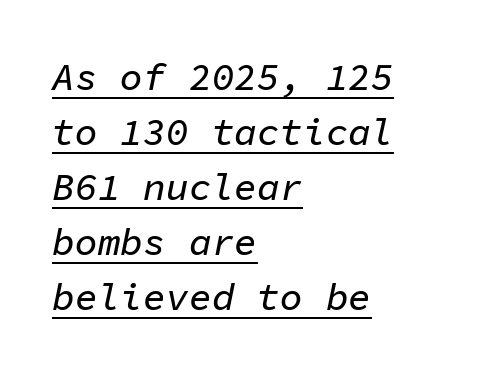
Q: Is the text italic (slanted)? A: Yes, it leans right by about 11 degrees.
Q: Is the text underlined? A: Yes.
Q: How is the paragraph aligned? A: Left-aligned.
Q: Is the spacing between letters normal or unusually wide? A: Normal.
Q: Is the spacing between lines tight, normal or loose? A: Normal.
Q: Width (condensed, normal, or wide)? A: Normal.
Q: Stroke contrast? A: Low.
Q: x-height? A: Medium.
Q: Monospaced? A: Yes.
